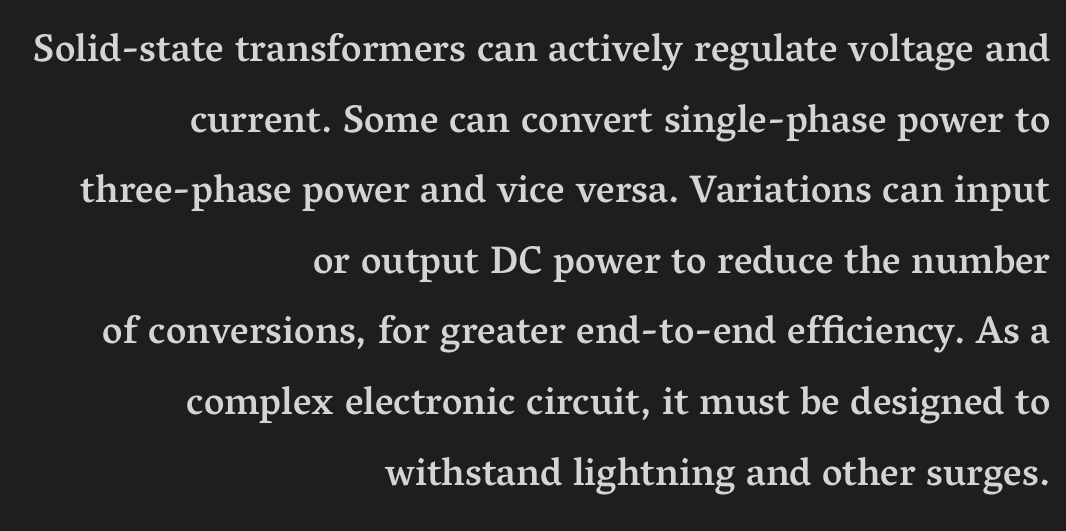
Q: Is the text bold? A: Semi-bold.
Q: Is the text italic (slanted)? A: No, it is upright.
Q: Is the typeface a serif or a sans-serif typeface? A: Serif.
Q: Is the text underlined? A: No.
Q: How is the paragraph aligned? A: Right-aligned.
Q: Is the spacing between letters normal or unusually wide? A: Normal.
Q: Width (condensed, normal, or wide)? A: Normal.
Q: Stroke contrast? A: Medium.
Q: x-height? A: Medium.
Q: Monospaced? A: No.
